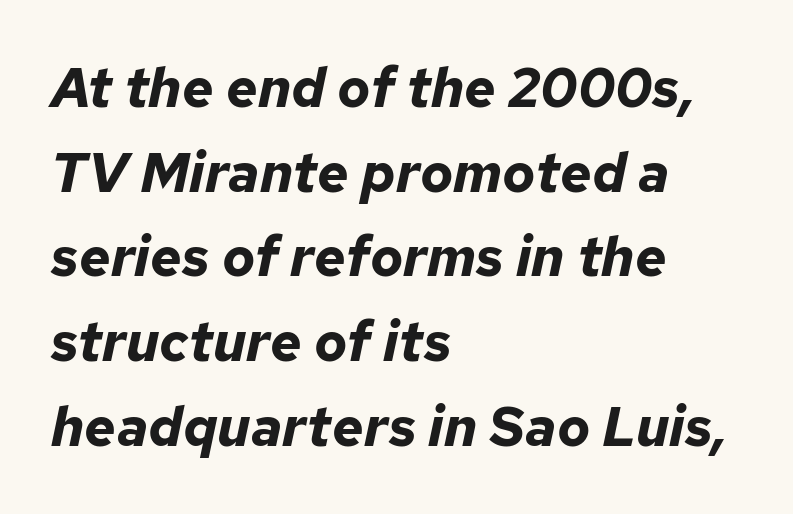
The image shows 55 px bold type, italic (leaning right); set left-aligned, normal line spacing (1.54x), normal letter spacing, not underlined; low stroke contrast and a medium x-height.
